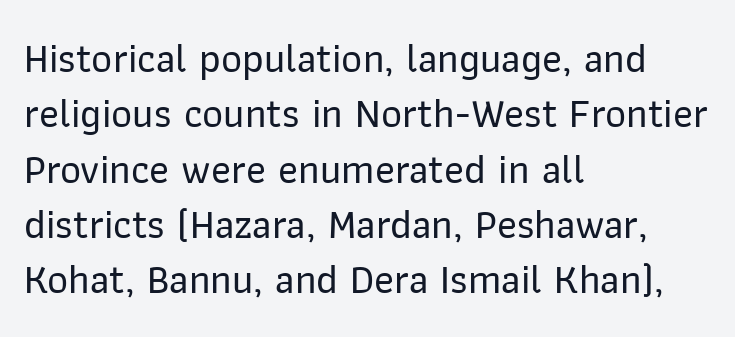
The image shows 41 px sans-serif type, upright; set left-aligned, normal line spacing (1.35x), normal letter spacing, not underlined; low stroke contrast and a medium x-height.
